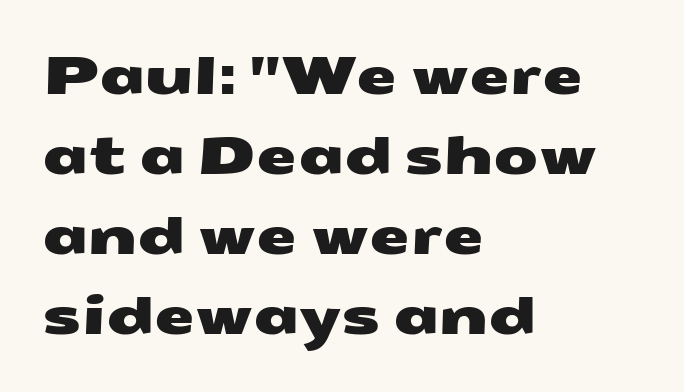
Q: Is the typeface a serif or a sans-serif typeface? A: Sans-serif.
Q: Is the text underlined? A: No.
Q: How is the paragraph aligned? A: Left-aligned.
Q: Is the spacing between letters normal or unusually wide? A: Normal.
Q: Is the spacing between lines tight, normal or loose? A: Normal.
Q: Width (condensed, normal, or wide)? A: Wide.
Q: Stroke contrast? A: Medium.
Q: x-height? A: Medium.
Q: Monospaced? A: No.
